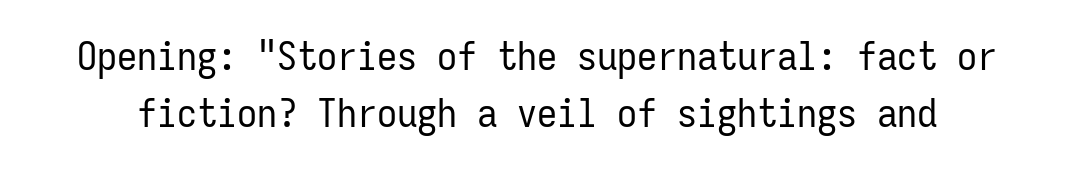
Q: Is the text bold? A: No.
Q: Is the text italic (slanted)? A: No, it is upright.
Q: Is the typeface a serif or a sans-serif typeface? A: Sans-serif.
Q: Is the text underlined? A: No.
Q: Is the spacing between letters normal or unusually wide? A: Normal.
Q: Is the spacing between lines tight, normal or loose? A: Normal.
Q: Width (condensed, normal, or wide)? A: Condensed.
Q: Stroke contrast? A: Low.
Q: x-height? A: Medium.
Q: Monospaced? A: Yes.
